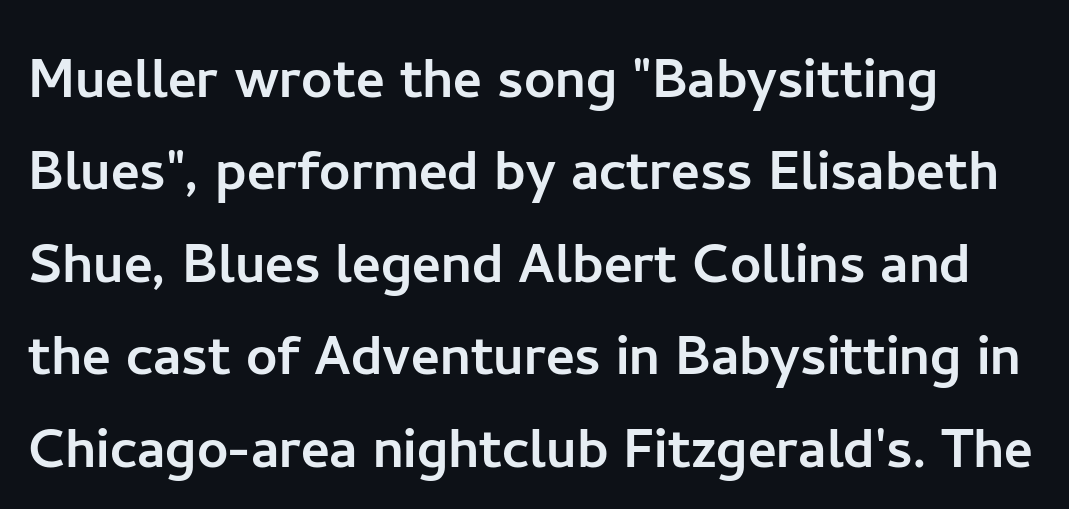
The image shows 69 px sans-serif type, upright; set left-aligned, normal line spacing (1.34x), normal letter spacing, not underlined; low stroke contrast and a medium x-height.
